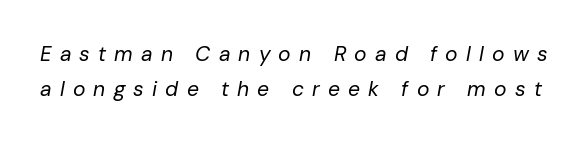
Vertical spacing — default. Unmarked baselines from the first word to the last. This sample uses expanded letter spacing, leaving extra air between glyphs. Italic: yes, the glyphs are oblique.
